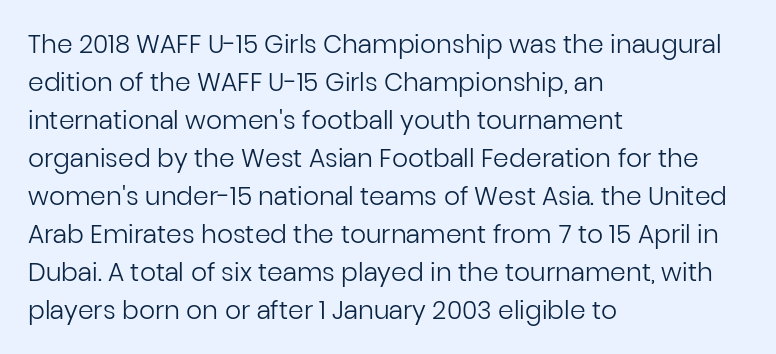
The font's upright variant was chosen for this text. The specimen omits any rule beneath the text block's lines. All the whitespace from short lines collects on the right. Tracking here is standard; glyphs follow each other at the usual distance.
